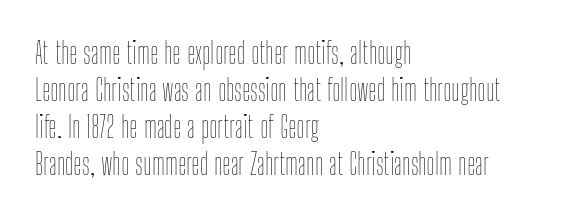
The image shows 29 px thin, condensed type, upright; set left-aligned, normal line spacing (1.28x), normal letter spacing, not underlined; low stroke contrast and a medium x-height.
